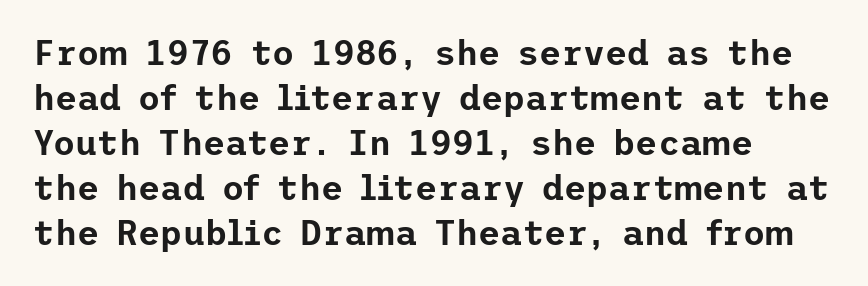
Quick note: underline off. A roman cut, with each character standing at attention. Regarding leading, the lines here are spaced in the standard way. Unlike a traditional serif, this face leaves its strokes unadorned.
